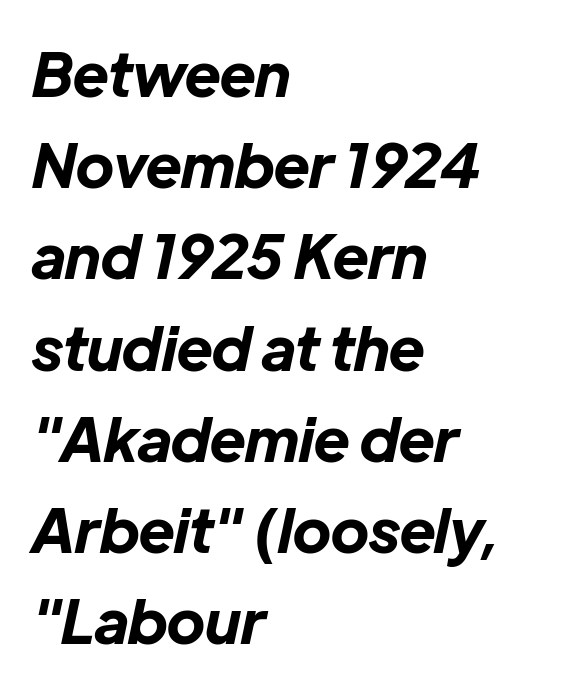
The compositor pushed each line to the left boundary. The typography opts for an oblique posture over an upright one. A clean baseline with only descenders dipping below it. Spacing verdict: proportional, widths tailored to each character. The face used here has the dense, thick strokes of a bold. Letter spacing: default.
